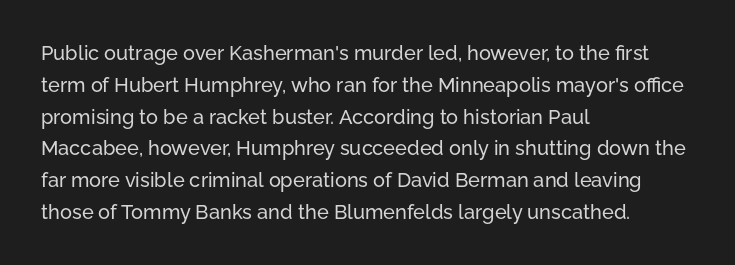
The image shows 20 px text type, upright; set left-aligned, normal line spacing (1.59x), normal letter spacing, not underlined.
